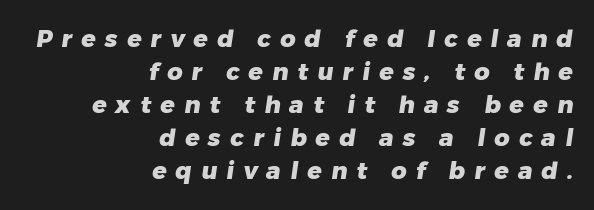
The image shows 24 px bold type; set right-aligned, normal line spacing (1.37x), unusually wide letter spacing (+0.38 em), not underlined.
